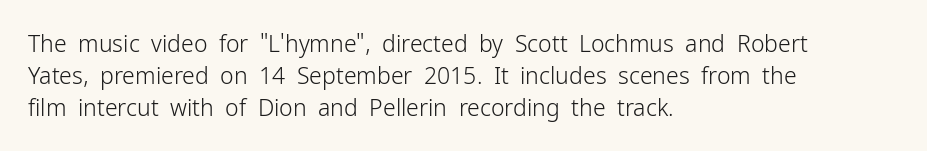
Q: Is the text bold? A: No.
Q: Is the text italic (slanted)? A: No, it is upright.
Q: Is the text underlined? A: No.
Q: How is the paragraph aligned? A: Left-aligned.
Q: Is the spacing between letters normal or unusually wide? A: Normal.
Q: Is the spacing between lines tight, normal or loose? A: Normal.
